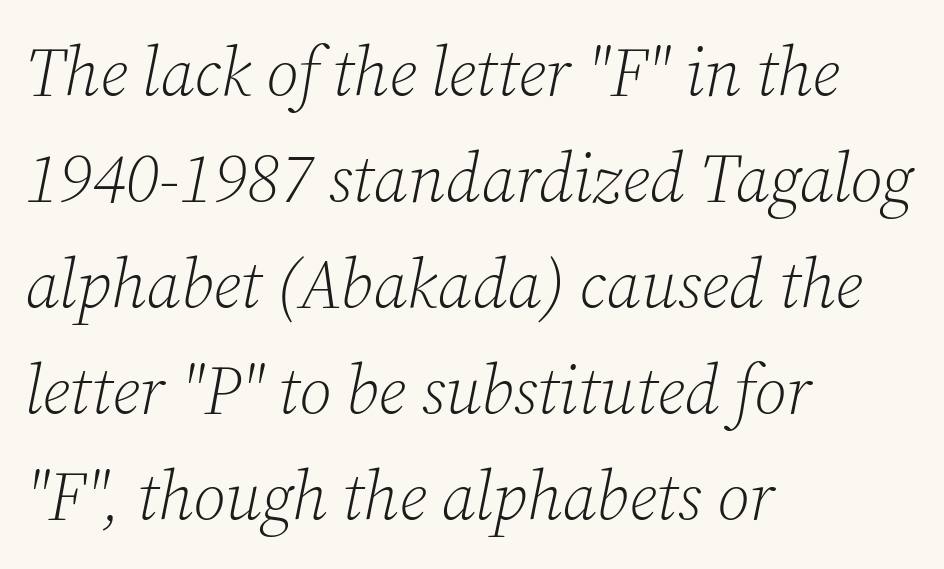
{"serif": "yes", "italic": "yes", "lean": "right", "slant_degrees": 12, "bold": "no", "weight": "light", "width": "normal", "stroke_contrast": "low", "x_height": "medium", "monospaced": "no", "underline": "no", "align": "left", "line_spacing": "normal", "line_spacing_ratio": 1.56, "letter_spacing": "normal", "letter_spacing_em": 0.0, "glyph_px": 68}
